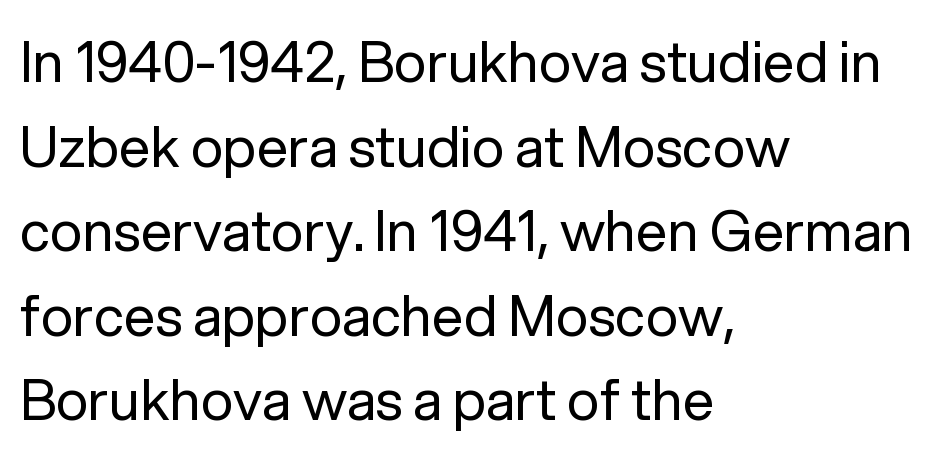
No italicization has been applied; the sample stays upright. Vertically, the passage feels balanced, rows spaced as you'd expect. Notice how the passage keeps a crisp vertical edge on the left only. Beneath every word, the page is bare.
